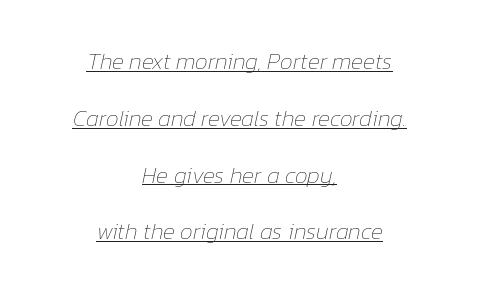
Q: Is the text bold? A: No.
Q: Is the text italic (slanted)? A: Yes, it leans right by about 12 degrees.
Q: Is the text underlined? A: Yes.
Q: How is the paragraph aligned? A: Centered.
Q: Is the spacing between letters normal or unusually wide? A: Normal.
Q: Is the spacing between lines tight, normal or loose? A: Loose.
